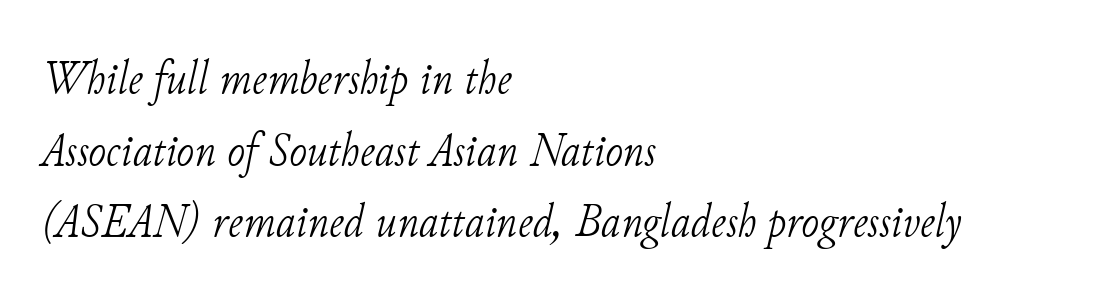
The image shows 48 px light serif type, italic (leaning right); set left-aligned, normal line spacing (1.49x), normal letter spacing, not underlined; low stroke contrast and a small x-height.
